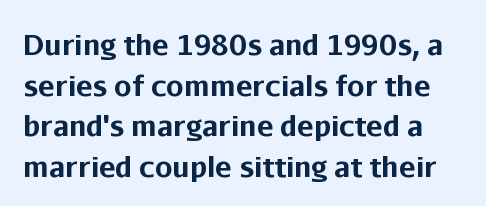
A roman cut, with each character standing at attention. No feet cap the strokes, marking this as sans-serif type. The rendering uses a bold face; every stroke is thick and dark. Proportional: the letters do not fall into vertical columns. Normally led — the rows are evenly, conventionally spaced. Decoration check: the copy has no underline.
